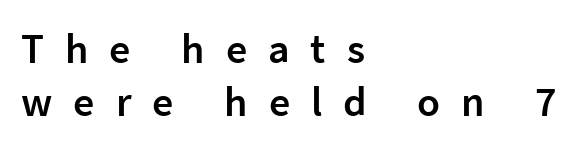
Q: Is the text bold? A: Semi-bold.
Q: Is the text italic (slanted)? A: No, it is upright.
Q: Is the typeface a serif or a sans-serif typeface? A: Sans-serif.
Q: Is the text underlined? A: No.
Q: How is the paragraph aligned? A: Left-aligned.
Q: Is the spacing between letters normal or unusually wide? A: Unusually wide.
Q: Is the spacing between lines tight, normal or loose? A: Normal.
Q: Width (condensed, normal, or wide)? A: Normal.
Q: Stroke contrast? A: Low.
Q: x-height? A: Medium.
Q: Monospaced? A: No.
